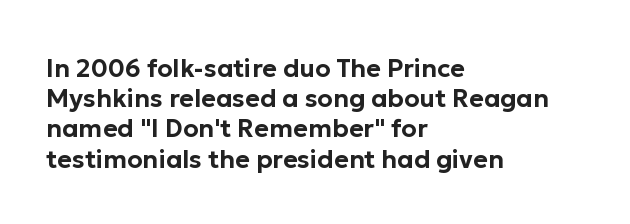
Q: Is the text italic (slanted)? A: No, it is upright.
Q: Is the text underlined? A: No.
Q: How is the paragraph aligned? A: Left-aligned.
Q: Is the spacing between letters normal or unusually wide? A: Normal.
